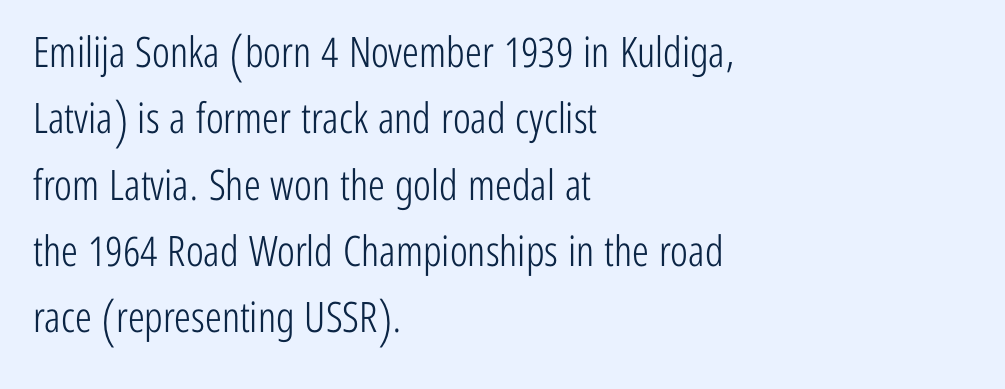
Summary of weight: not heavy and not bold. Caption: multi-line text, flush left, ragged right. The face used here is proportionally spaced, like ordinary book or web type. Inter-character spacing is left at the font's built-in metrics. Leading: standard.
